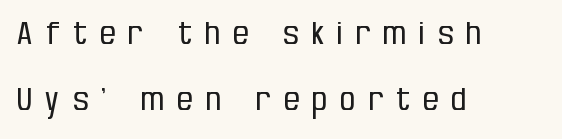
{"serif": "no", "italic": "no", "bold": "no", "weight": "regular", "width": "condensed", "stroke_contrast": "low", "x_height": "large", "monospaced": "no", "underline": "no", "align": "left", "line_spacing": "loose", "line_spacing_ratio": 2.13, "letter_spacing": "wide", "letter_spacing_em": 0.42, "glyph_px": 31}
